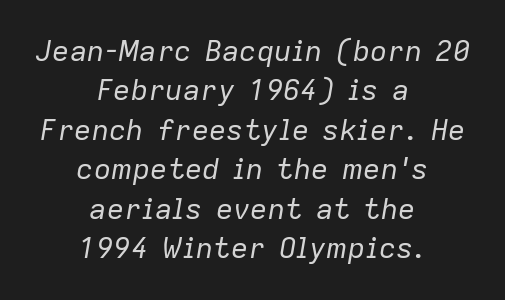
The image shows 29 px regular-weight type, italic (leaning right); set centered, normal line spacing (1.36x), normal letter spacing, not underlined; low stroke contrast and a medium x-height.
